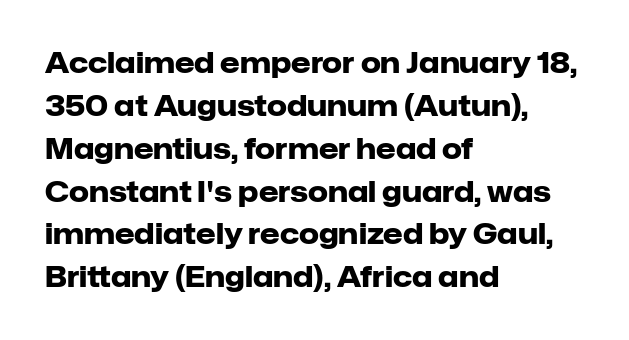
Q: Is the text bold? A: Yes.
Q: Is the text italic (slanted)? A: No, it is upright.
Q: Is the typeface a serif or a sans-serif typeface? A: Sans-serif.
Q: Is the text underlined? A: No.
Q: How is the paragraph aligned? A: Left-aligned.
Q: Is the spacing between letters normal or unusually wide? A: Normal.
Q: Is the spacing between lines tight, normal or loose? A: Normal.
Q: Width (condensed, normal, or wide)? A: Normal.
Q: Stroke contrast? A: Low.
Q: x-height? A: Medium.
Q: Monospaced? A: No.
